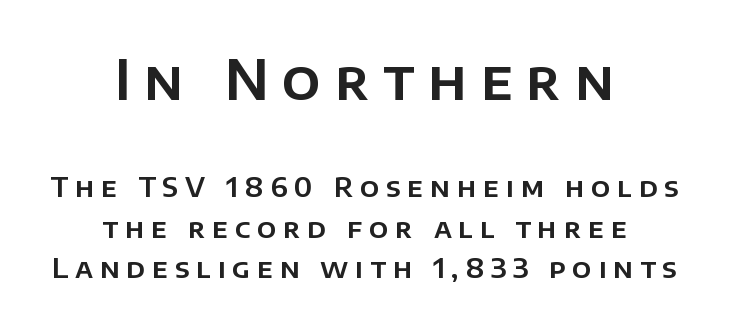
Posture: upright roman. Just letters on the line, the space beneath them empty. Short note: letters widely spaced. Each line is balanced around a shared central axis.
